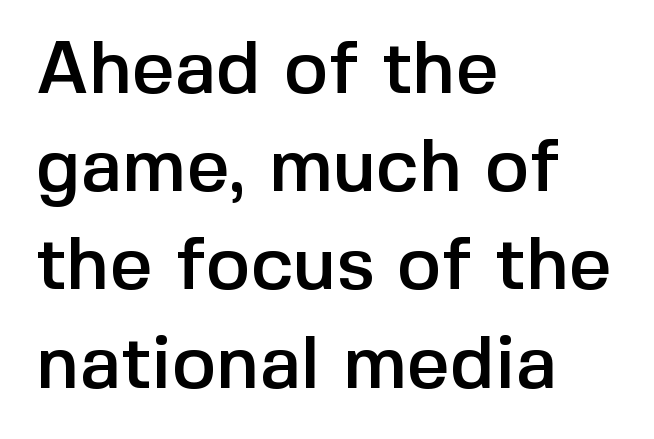
Rendered with straight, roman letterforms. The string is rendered with underlining switched off. Short and long lines alike share a common starting point at left. Does extra space separate the letters? No, they use regular spacing. The rendering uses natural spacing where letterforms have individual widths.
